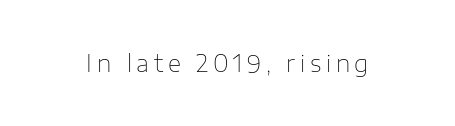
{"italic": "no", "bold": "no", "underline": "no", "letter_spacing": "wide", "letter_spacing_em": 0.2, "glyph_px": 23}
